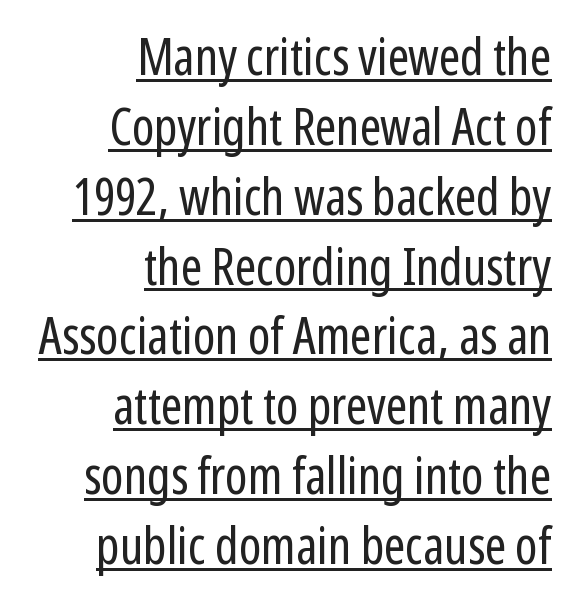
{"serif": "no", "italic": "no", "bold": "no", "weight": "regular", "width": "condensed", "stroke_contrast": "low", "x_height": "medium", "monospaced": "no", "underline": "yes", "align": "right", "line_spacing": "normal", "line_spacing_ratio": 1.37, "letter_spacing": "normal", "letter_spacing_em": 0.0, "glyph_px": 51}
